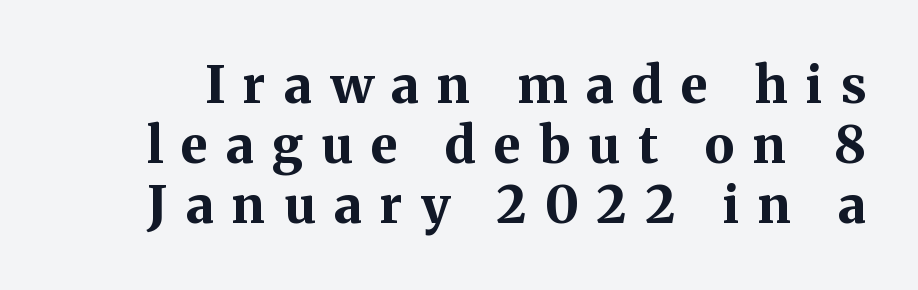
Q: Is the text bold? A: Yes.
Q: Is the text italic (slanted)? A: No, it is upright.
Q: Is the typeface a serif or a sans-serif typeface? A: Serif.
Q: Is the text underlined? A: No.
Q: Is the spacing between letters normal or unusually wide? A: Unusually wide.
Q: Width (condensed, normal, or wide)? A: Normal.
Q: Stroke contrast? A: Medium.
Q: x-height? A: Medium.
Q: Monospaced? A: No.
